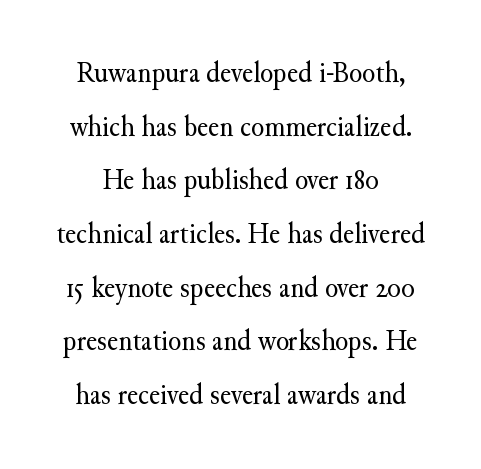
The image shows 30 px regular-weight serif type, upright; set line spacing 1.79x, normal letter spacing, not underlined; medium stroke contrast and a small x-height.
